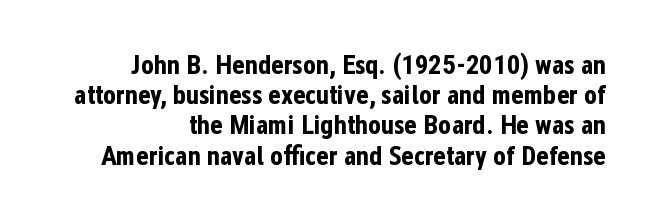
{"italic": "no", "bold": "yes", "underline": "no", "line_spacing": "tight", "line_spacing_ratio": 1.12, "letter_spacing": "normal", "letter_spacing_em": 0.0, "glyph_px": 27}
